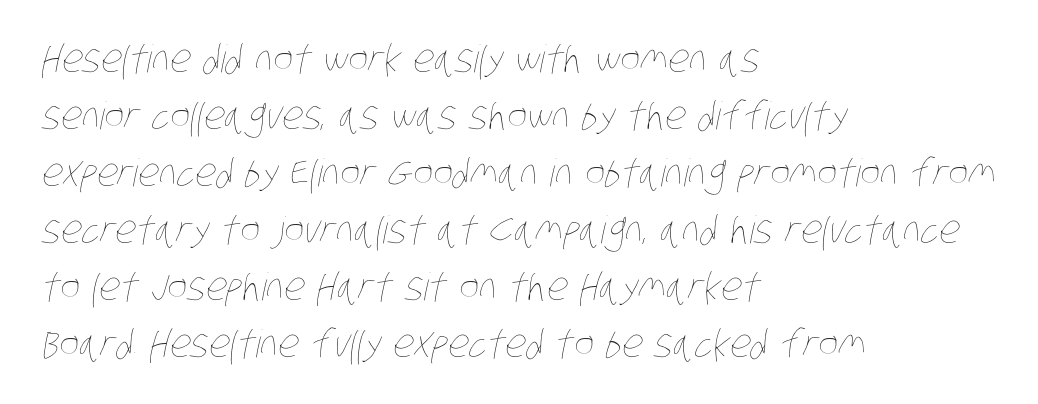
{"bold": "no", "weight": "thin", "width": "condensed", "stroke_contrast": "low", "x_height": "large", "monospaced": "no", "underline": "no", "align": "left", "line_spacing": "normal", "line_spacing_ratio": 1.5, "letter_spacing": "normal", "letter_spacing_em": 0.0, "glyph_px": 38}
